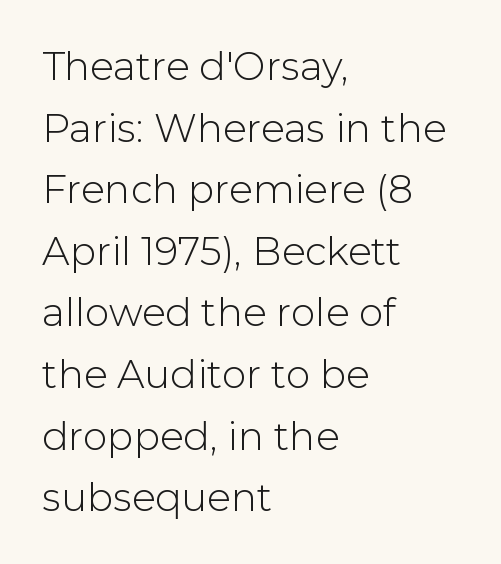
{"serif": "no", "italic": "no", "bold": "no", "weight": "light", "width": "normal", "stroke_contrast": "low", "x_height": "medium", "monospaced": "no", "underline": "no", "align": "left", "line_spacing": "normal", "line_spacing_ratio": 1.58, "letter_spacing": "normal", "letter_spacing_em": 0.0, "glyph_px": 39}
